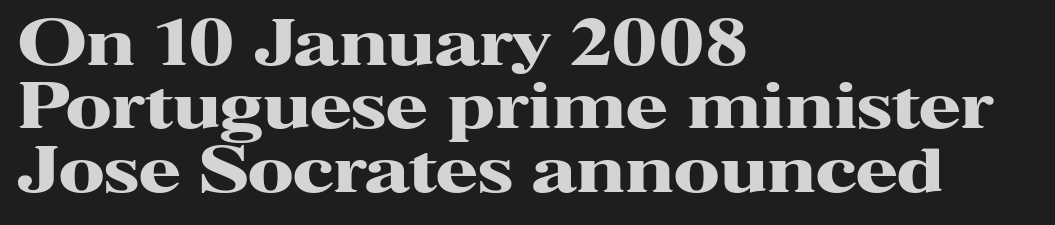
The image shows 61 px heavy, wide serif type, upright; set left-aligned, tight line spacing (1.04x), normal letter spacing, not underlined; high stroke contrast and a medium x-height.
